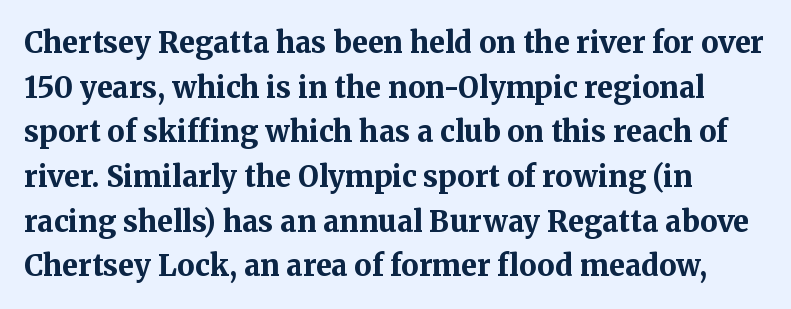
The image shows 29 px bold serif type, upright; set normal line spacing (1.54x), normal letter spacing, not underlined; medium stroke contrast and a medium x-height.
